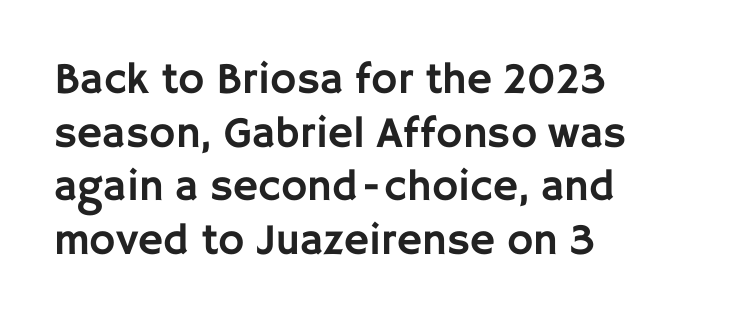
The image shows 44 px sans-serif type, upright; set left-aligned, line spacing 1.22x, normal letter spacing, not underlined; low stroke contrast and a large x-height.
